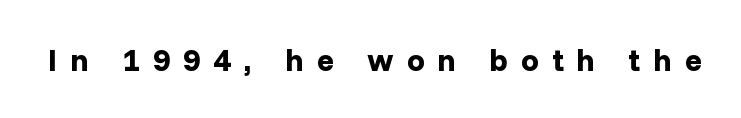
The image shows 32 px bold sans-serif type, upright; set unusually wide letter spacing (+0.4 em), not underlined; low stroke contrast and a medium x-height.
